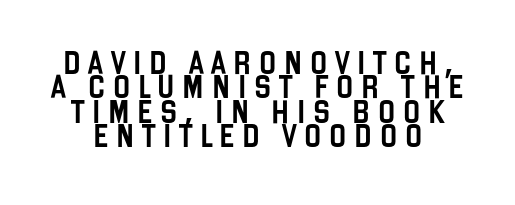
{"italic": "no", "underline": "no", "line_spacing": "tight", "line_spacing_ratio": 1.06, "letter_spacing": "wide", "letter_spacing_em": 0.33, "glyph_px": 23}
